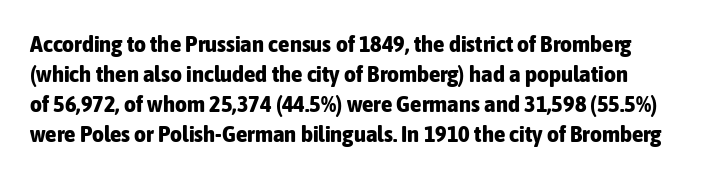
Q: Is the text bold? A: Yes.
Q: Is the text italic (slanted)? A: No, it is upright.
Q: Is the text underlined? A: No.
Q: Is the spacing between letters normal or unusually wide? A: Normal.
Q: Is the spacing between lines tight, normal or loose? A: Normal.
